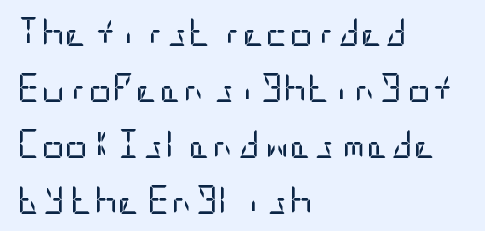
The image shows 29 px regular-weight, condensed sans-serif type, upright; set left-aligned, loose line spacing (1.93x), normal letter spacing, not underlined; low stroke contrast and a large x-height.
